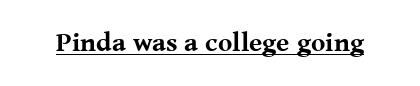
The letters stand straight up with perfectly vertical stems. Between one letter and the next there's only the usual sliver of space. Underlining? Definitely there. Strokes here are thick enough to call this a true bold.
